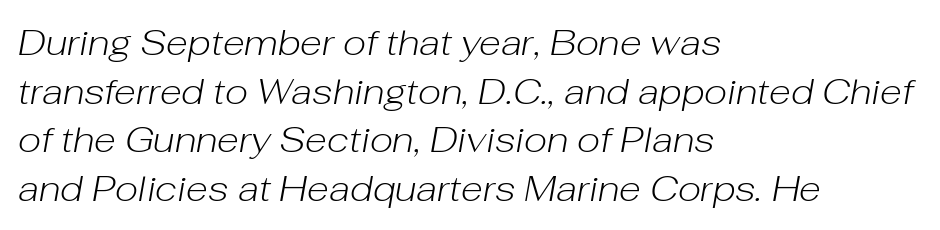
Q: Is the text bold? A: No.
Q: Is the text italic (slanted)? A: Yes, it leans right by about 10 degrees.
Q: Is the text underlined? A: No.
Q: How is the paragraph aligned? A: Left-aligned.
Q: Is the spacing between letters normal or unusually wide? A: Normal.
Q: Is the spacing between lines tight, normal or loose? A: Normal.
Q: Width (condensed, normal, or wide)? A: Normal.
Q: Stroke contrast? A: Low.
Q: x-height? A: Medium.
Q: Monospaced? A: No.
